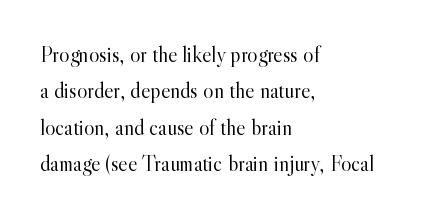
Caption: standard tracking, unaltered. The area under the type is left untouched. Bold? No — there's no thickening of the strokes. Short and long lines alike share a common starting point at left.
